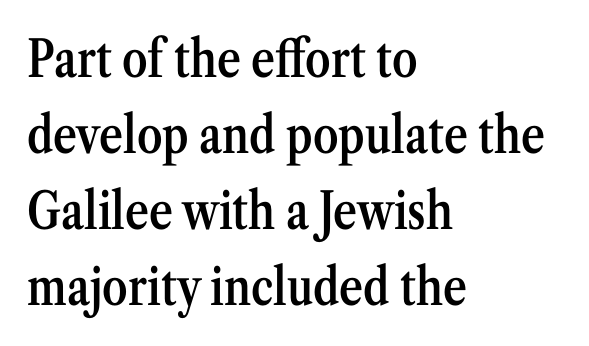
{"serif": "yes", "italic": "no", "bold": "semi", "weight": "semibold", "width": "condensed", "stroke_contrast": "medium", "x_height": "medium", "monospaced": "no", "underline": "no", "align": "left", "line_spacing": "normal", "line_spacing_ratio": 1.49, "letter_spacing": "normal", "letter_spacing_em": 0.0, "glyph_px": 51}
